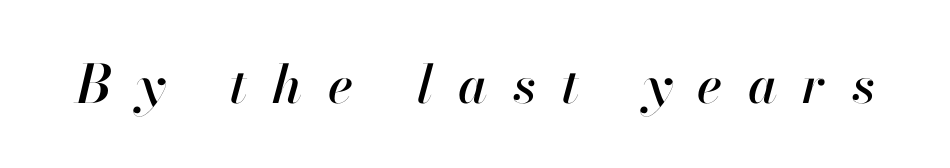
{"italic": "yes", "lean": "right", "slant_degrees": 13, "width": "normal", "stroke_contrast": "high", "x_height": "small", "monospaced": "no", "underline": "no", "letter_spacing": "wide", "letter_spacing_em": 0.48, "glyph_px": 53}
